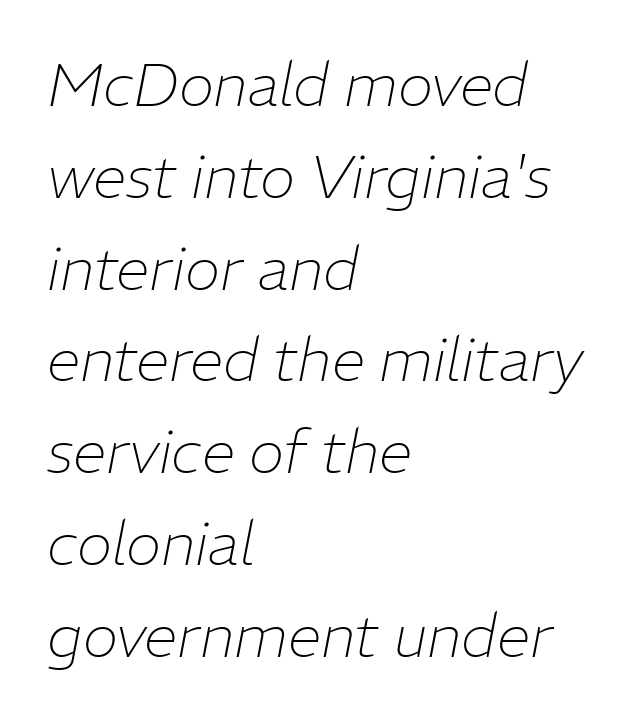
The rendering anchors every line to the left-hand side. In terms of posture, this sample is oblique. Quick note: interline space is typical. A quiet, ordinary-to-light weight characterises the typeface. These lines are rendered in a variable-pitch font.
